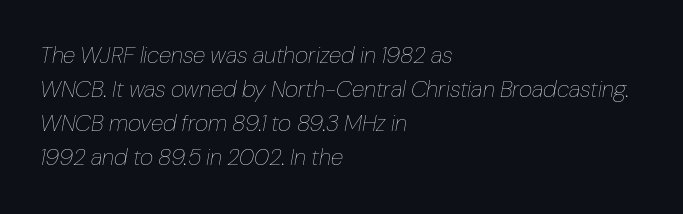
Descender tails drop into unmarked territory. Compared with a centered layout, this one pins lines to the left instead. The glyphs look as if they've been sheared to an angle. Horizontal bands of white between lines are of average thickness.
